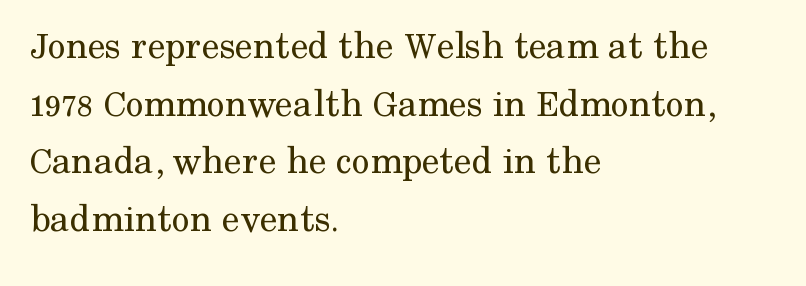
{"serif": "yes", "italic": "no", "bold": "no", "weight": "regular", "width": "normal", "stroke_contrast": "medium", "x_height": "medium", "monospaced": "no", "underline": "no", "align": "left", "line_spacing": "normal", "line_spacing_ratio": 1.44, "letter_spacing": "normal", "letter_spacing_em": 0.0, "glyph_px": 40}
